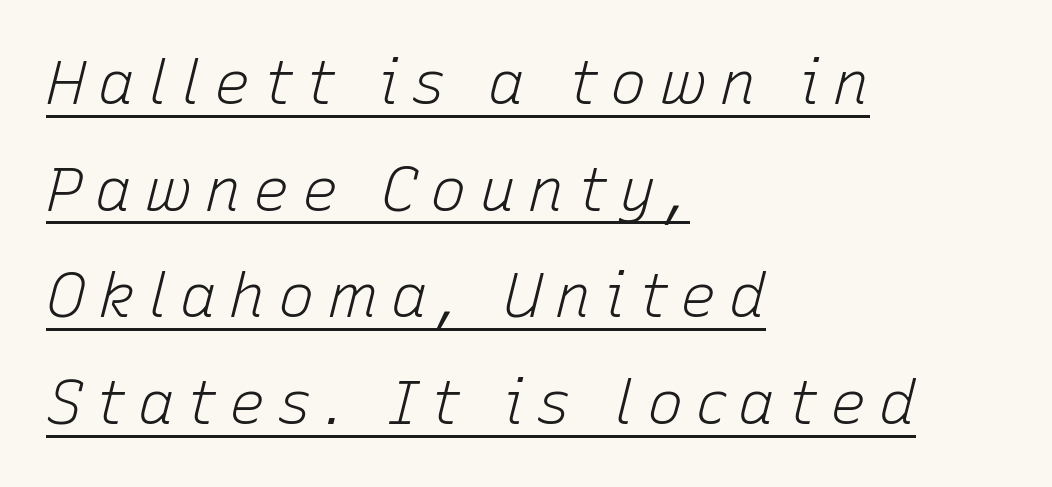
{"italic": "yes", "lean": "right", "slant_degrees": 15, "bold": "no", "weight": "light", "width": "normal", "stroke_contrast": "low", "x_height": "medium", "monospaced": "no", "underline": "yes", "align": "left", "line_spacing_ratio": 1.75, "letter_spacing": "wide", "letter_spacing_em": 0.2, "glyph_px": 61}
